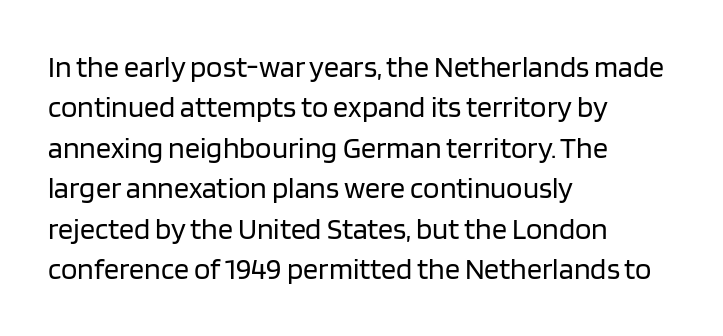
The letters stand straight up with perfectly vertical stems. Check the space under the baseline: it is left empty. Type style note: lacks serifs. You could not count columns in this text — the font is proportionally spaced. The face looks like a standard text weight, possibly lighter. Summary of vertical rhythm: regular, with standard interline spacing.
